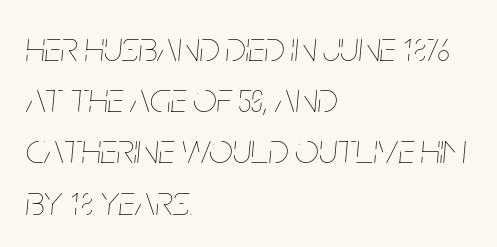
Q: Is the text bold? A: No.
Q: Is the text italic (slanted)? A: Yes, it leans right by about 5 degrees.
Q: Is the text underlined? A: No.
Q: How is the paragraph aligned? A: Left-aligned.
Q: Is the spacing between letters normal or unusually wide? A: Normal.
Q: Width (condensed, normal, or wide)? A: Condensed.
Q: Stroke contrast? A: Low.
Q: x-height? A: Large.
Q: Monospaced? A: No.
